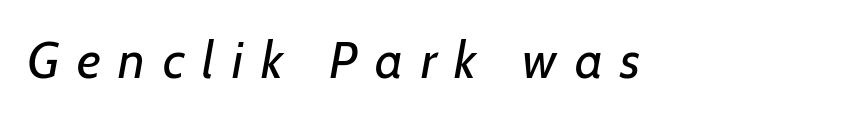
The image shows 52 px regular-weight type, italic (leaning right); set unusually wide letter spacing (+0.34 em), not underlined; low stroke contrast and a medium x-height.
